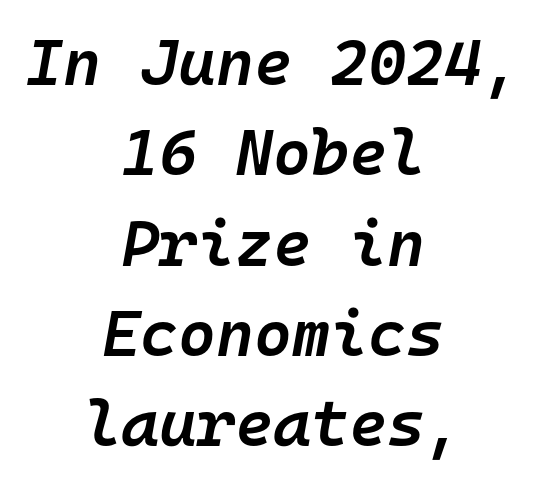
This sample uses an oblique cut, with every glyph tilted off the vertical. Standard letterfit; no display-style spreading of the glyphs. A clean baseline with only descenders dipping below it. Notice the strokes are somewhat thickened but not fully heavy: this is a semibold.
